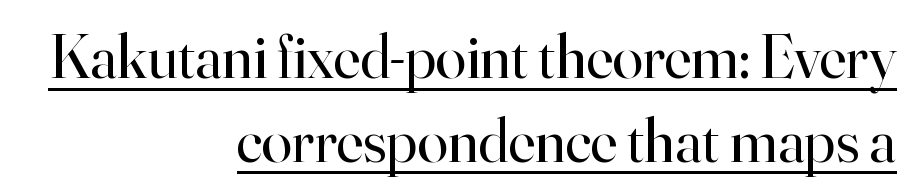
Q: Is the text bold? A: No.
Q: Is the text italic (slanted)? A: No, it is upright.
Q: Is the typeface a serif or a sans-serif typeface? A: Serif.
Q: Is the text underlined? A: Yes.
Q: How is the paragraph aligned? A: Right-aligned.
Q: Is the spacing between letters normal or unusually wide? A: Normal.
Q: Is the spacing between lines tight, normal or loose? A: Normal.
Q: Width (condensed, normal, or wide)? A: Normal.
Q: Stroke contrast? A: High.
Q: x-height? A: Small.
Q: Monospaced? A: No.
